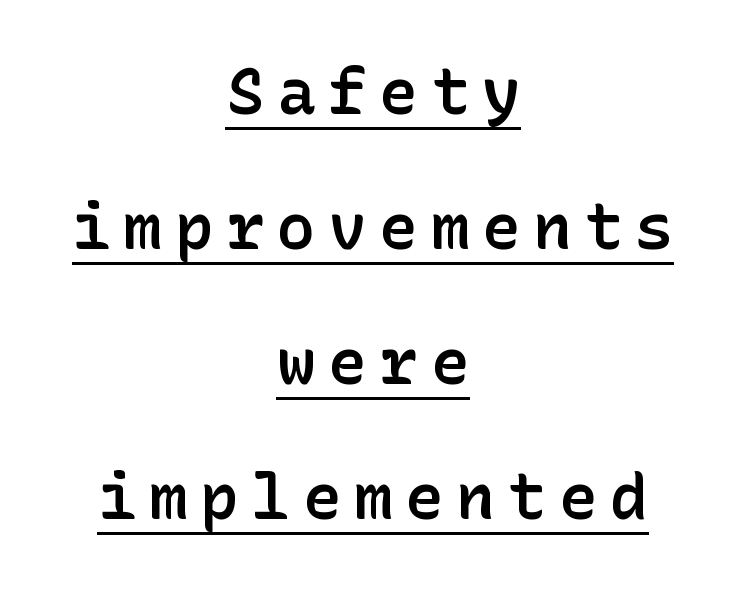
You can tell it's not italic because the verticals are truly vertical. The characters look somewhat weighty, a semibold short of true bold. This rendering widens character spacing well past its baseline value. This rendering uses center alignment, leaving both contours irregular but symmetric.
